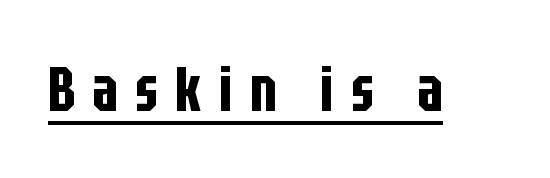
{"serif": "no", "italic": "no", "width": "condensed", "stroke_contrast": "low", "x_height": "large", "monospaced": "no", "underline": "yes", "letter_spacing": "wide", "letter_spacing_em": 0.27, "glyph_px": 63}
